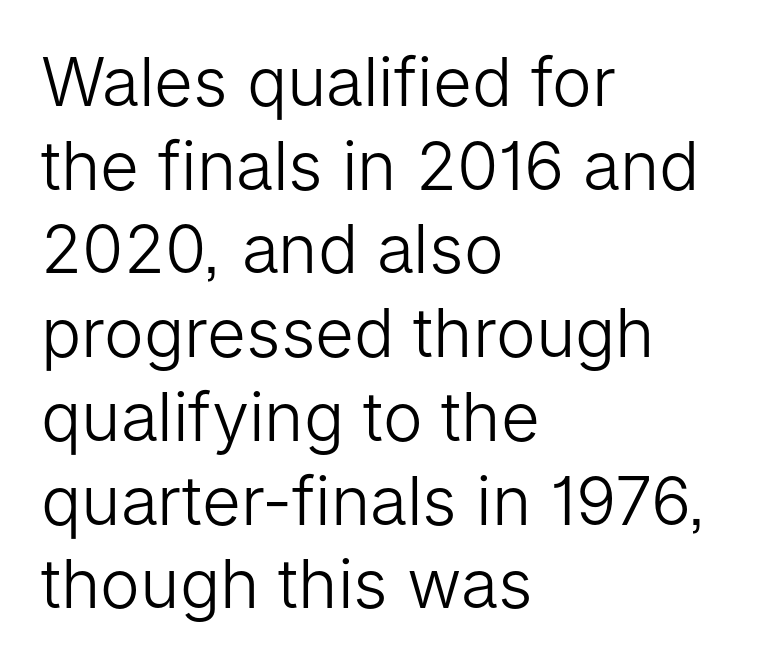
This rendering uses left alignment, leaving the right contour irregular. Vertical spacing — default. Observe the ordinary spacing: letters are neighbours, not strangers. Notice how the stems are strictly vertical — no italics here. Is the type heavy? It reads as light-to-regular instead. Think of a printed novel: that variable character pitch is what you see here.
